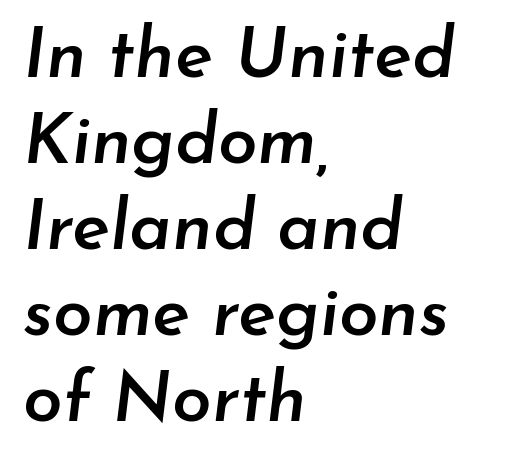
The image shows 71 px semibold type, italic (leaning right); set left-aligned, line spacing 1.21x, normal letter spacing, not underlined; low stroke contrast and a small x-height.
